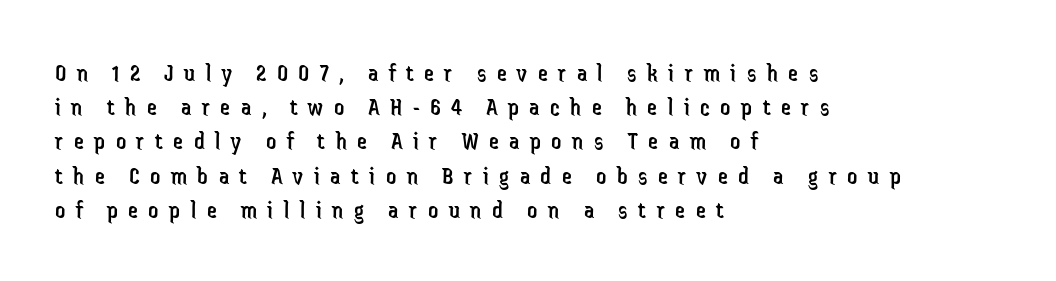
Bold? No — there's no thickening of the strokes. Evenly set lines give the paragraph a standard silhouette. Posture: upright roman. Is the letter spacing exaggerated? Yes — the characters are pushed far apart. Line beginnings align vertically; line endings do not. Beneath every word, the page is bare.
